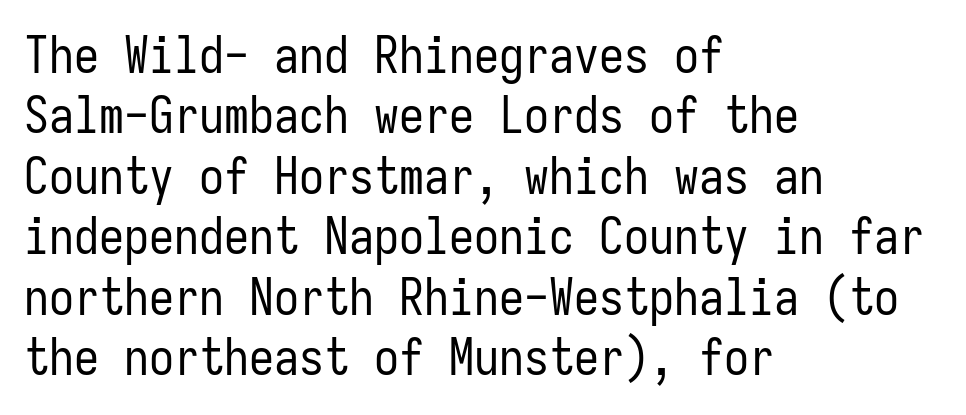
{"serif": "no", "italic": "no", "bold": "no", "weight": "regular", "width": "condensed", "stroke_contrast": "low", "x_height": "medium", "monospaced": "yes", "underline": "no", "align": "left", "line_spacing_ratio": 1.21, "letter_spacing": "normal", "letter_spacing_em": 0.0, "glyph_px": 50}
